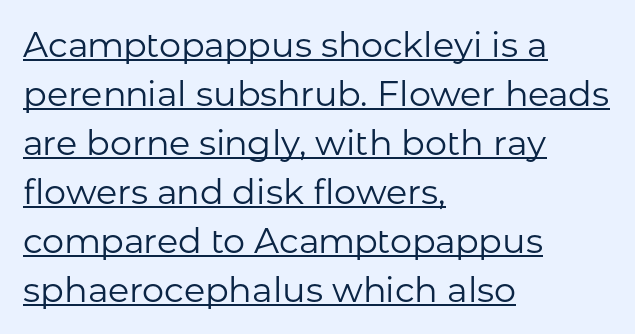
{"serif": "no", "italic": "no", "bold": "no", "weight": "regular", "width": "normal", "stroke_contrast": "low", "x_height": "medium", "monospaced": "no", "underline": "yes", "align": "left", "line_spacing": "normal", "line_spacing_ratio": 1.4, "letter_spacing": "normal", "letter_spacing_em": 0.0, "glyph_px": 35}
